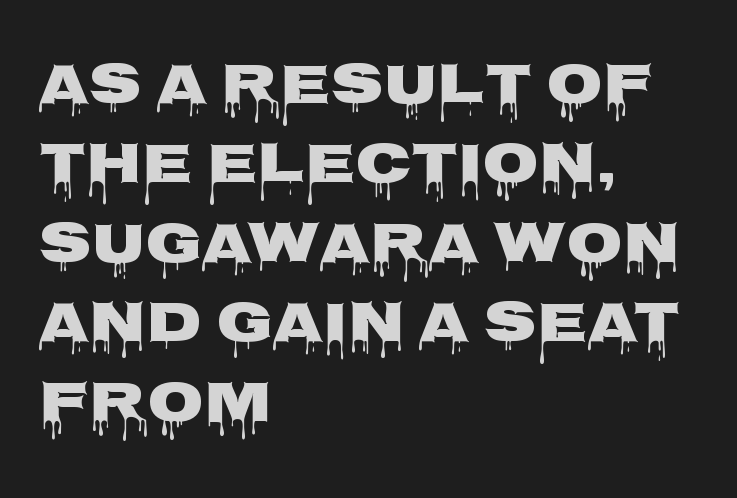
{"serif": "no", "italic": "no", "width": "wide", "stroke_contrast": "low", "x_height": "large", "monospaced": "no", "underline": "no", "align": "left", "line_spacing": "normal", "line_spacing_ratio": 1.37, "letter_spacing": "normal", "letter_spacing_em": 0.0, "glyph_px": 58}
